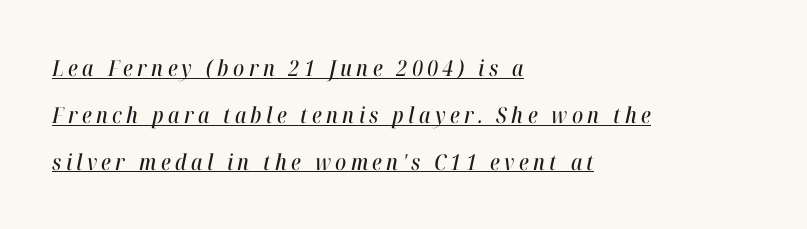
The ragged edge is on the right, which tells us the setting is flush left. Here the glyphs are tracked loosely, breaking word shapes into spaced letters. This sample carries an underscore along the baseline area. When letters slant like this, we call the style italic. The lines are spread far apart with generous leading.
